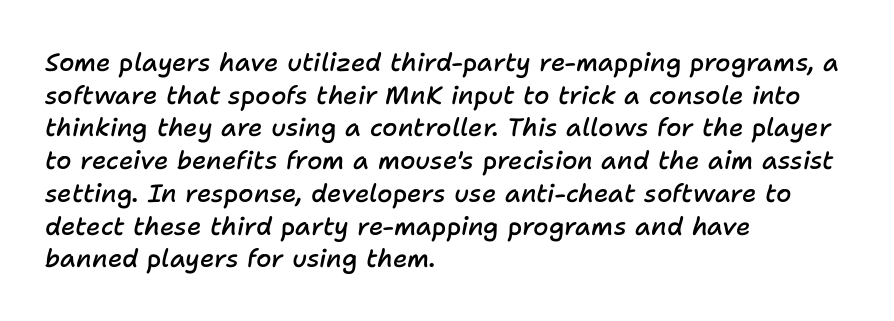
The image shows 25 px text type, italic (leaning right); set left-aligned, normal line spacing (1.31x), normal letter spacing, not underlined.
